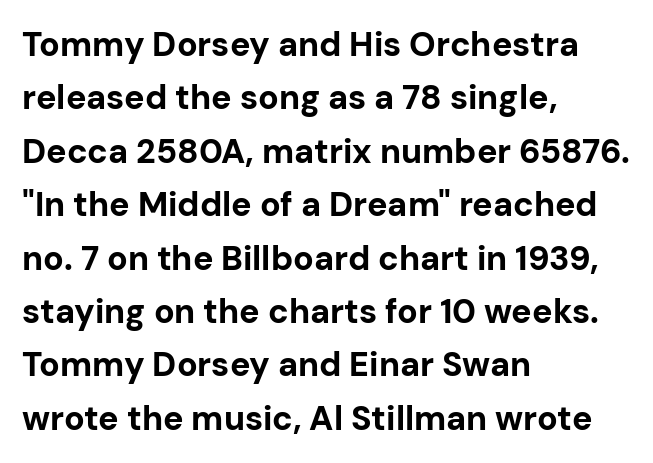
The letters advance in unequal steps, a hallmark of proportional type. Layout note: lines flush left. You can tell from the bare stems that sans-serif type was used. Beneath every word, the page is bare. Heft: maximum for text — a bold.
